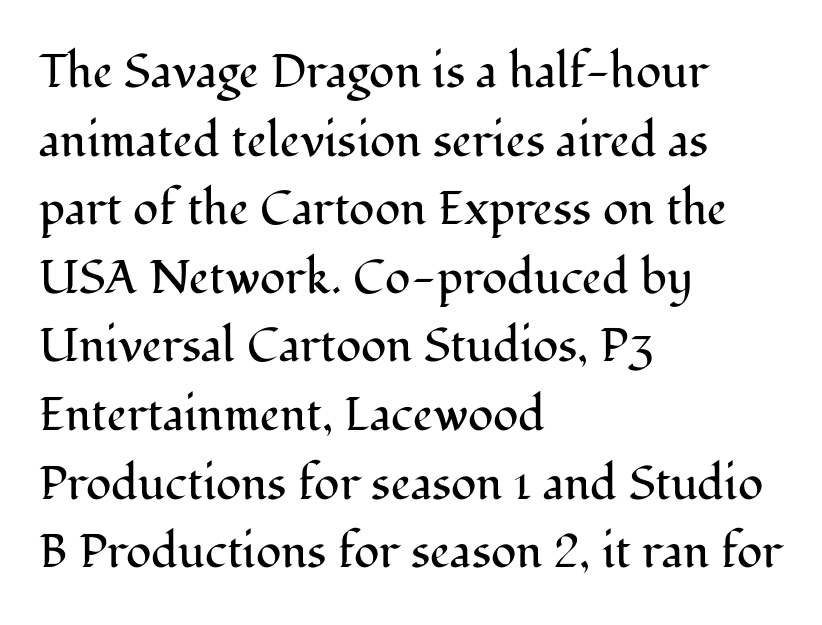
The image shows 47 px regular-weight serif type, upright; set left-aligned, normal line spacing (1.46x), normal letter spacing, not underlined; medium stroke contrast and a medium x-height.
